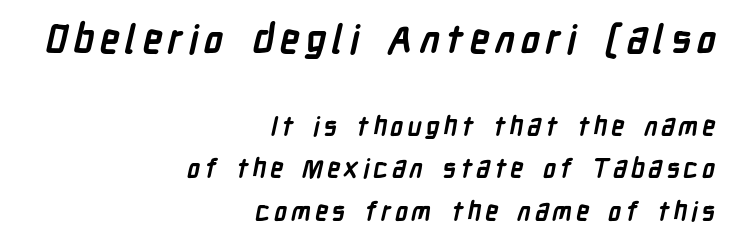
The upper block of text is set noticeably larger than the block beneath it. Students, observe: this is what conventionally led text looks like. Proportional: the letters do not fall into vertical columns. Notice how the passage keeps a crisp vertical edge on the right only. The type family on display is of the sans-serif kind.
